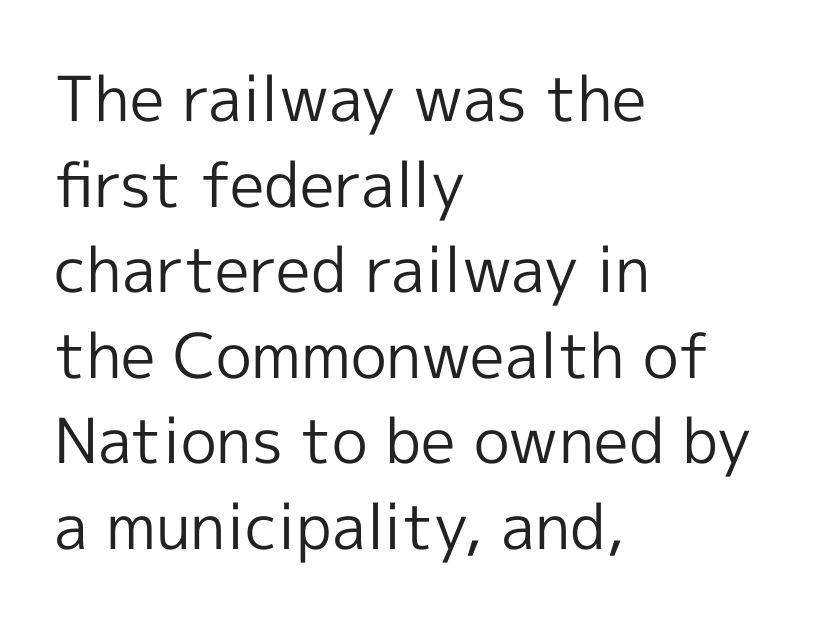
The image shows 62 px regular-weight sans-serif type, upright; set left-aligned, normal line spacing (1.38x), normal letter spacing, not underlined; a medium x-height.
